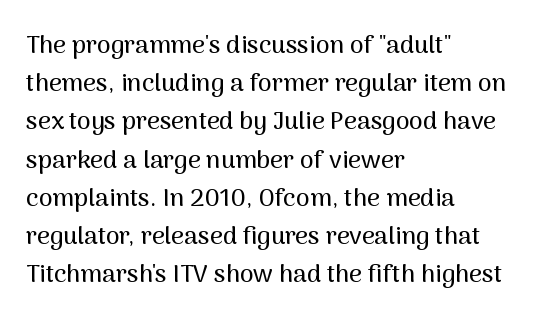
{"italic": "no", "underline": "no", "align": "left", "line_spacing": "normal", "line_spacing_ratio": 1.53, "letter_spacing": "normal", "letter_spacing_em": 0.0, "glyph_px": 25}
